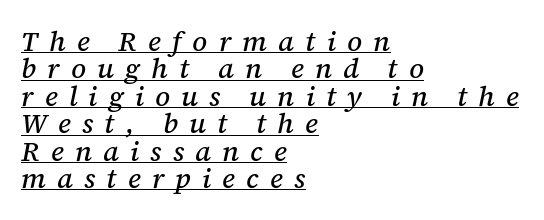
If you drew a ruler down the left edge, every line would touch it. Underline: present. Small tapered or slab feet sit at the stroke ends, so this counts as serif. There's an unmistakable incline to the writing here. Very little white space separates one row of letters from the next.
